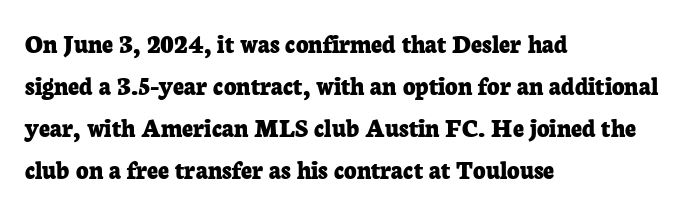
{"italic": "no", "bold": "yes", "underline": "no", "align": "left", "line_spacing": "normal", "line_spacing_ratio": 1.55, "letter_spacing": "normal", "letter_spacing_em": 0.0, "glyph_px": 27}
